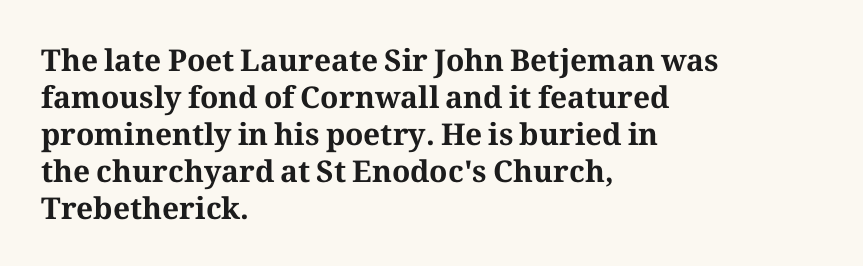
{"serif": "yes", "italic": "no", "bold": "yes", "weight": "bold", "width": "normal", "stroke_contrast": "medium", "x_height": "medium", "monospaced": "no", "underline": "no", "align": "left", "line_spacing_ratio": 1.23, "letter_spacing": "normal", "letter_spacing_em": 0.0, "glyph_px": 30}
